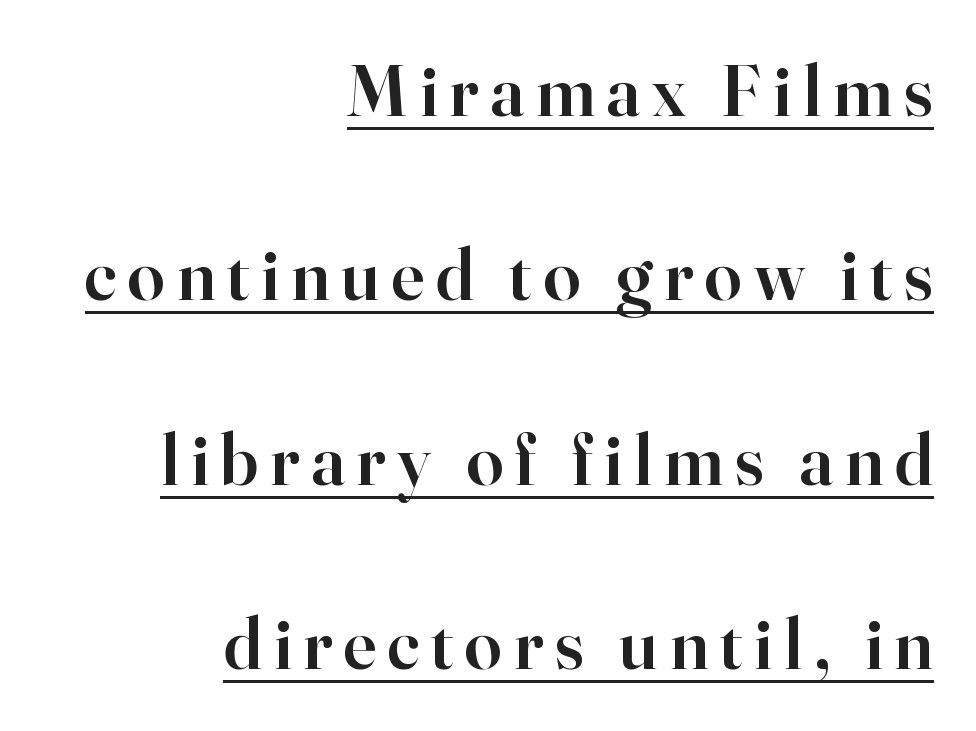
Q: Is the text bold? A: Semi-bold.
Q: Is the text italic (slanted)? A: No, it is upright.
Q: Is the typeface a serif or a sans-serif typeface? A: Serif.
Q: Is the text underlined? A: Yes.
Q: How is the paragraph aligned? A: Right-aligned.
Q: Is the spacing between lines tight, normal or loose? A: Loose.
Q: Width (condensed, normal, or wide)? A: Normal.
Q: Stroke contrast? A: High.
Q: x-height? A: Small.
Q: Monospaced? A: No.
